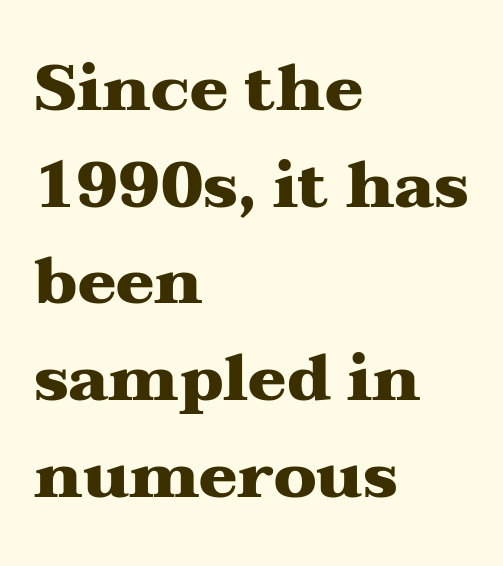
This rendering features lettering with no underline. This sample has the flowing, uneven cadence of proportional lettering. Reading down the block, your eye returns to a fixed left position each line. In terms of letterform style, serifs are clearly present.
